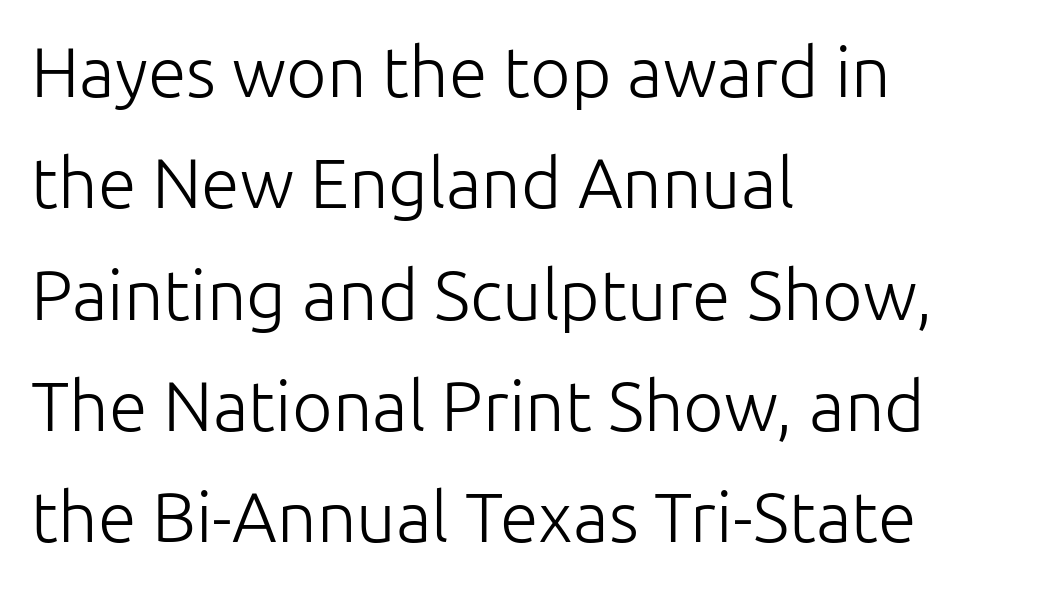
{"serif": "no", "italic": "no", "bold": "no", "weight": "light", "width": "normal", "stroke_contrast": "low", "x_height": "medium", "monospaced": "no", "underline": "no", "align": "left", "line_spacing": "normal", "line_spacing_ratio": 1.59, "letter_spacing": "normal", "letter_spacing_em": 0.0, "glyph_px": 70}
